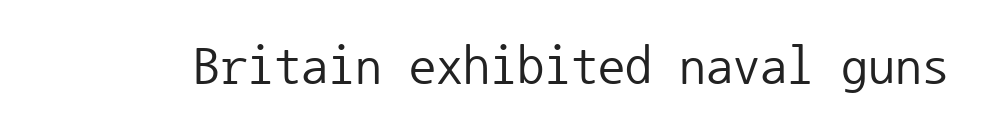
The image shows 54 px regular-weight sans-serif type, upright, monospaced; set normal letter spacing, not underlined; low stroke contrast and a medium x-height.
